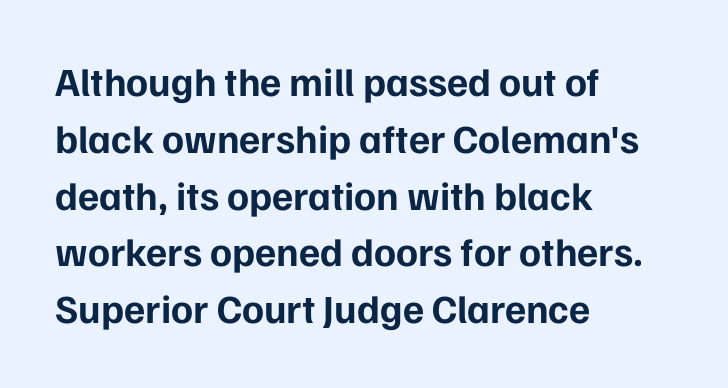
Type without underlining. Notice how thick the strokes are: this is what a full bold looks like. Spacing verdict: proportional, widths tailored to each character. Stroke terminals: plain, sans-serif. Visually the block forms a straight wall on the left and a jagged coastline on the right. Italic? Not at all — the glyphs are vertical.
